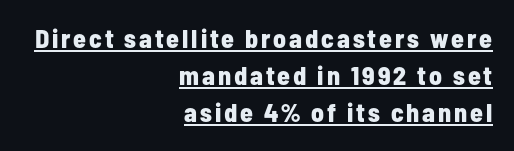
Q: Is the text bold? A: Yes.
Q: Is the text italic (slanted)? A: No, it is upright.
Q: Is the text underlined? A: Yes.
Q: How is the paragraph aligned? A: Right-aligned.
Q: Is the spacing between lines tight, normal or loose? A: Normal.
